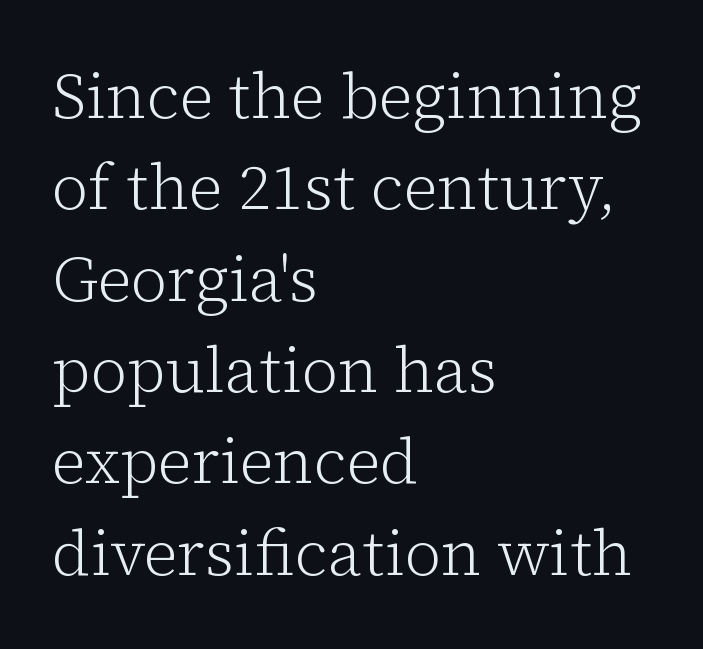
Does the copy run flush right? No — it runs flush left. Words float on clear page, feet unadorned. Horizontal bands of white between lines are of average thickness. Are there feet on the stems? There are — it's a serif. The letters sit at their default tracking, neither squeezed nor spread. The strokes carry an ordinary text weight at most.
